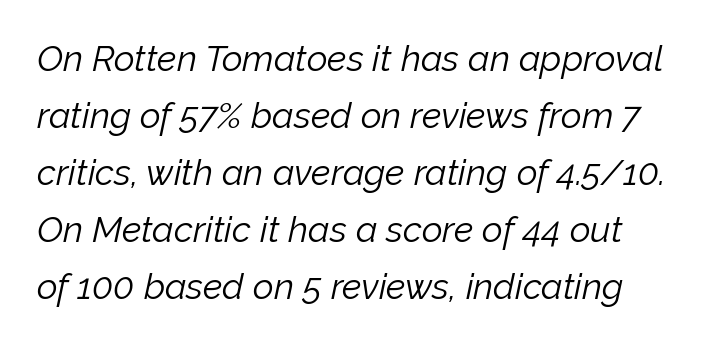
Q: Is the text bold? A: No.
Q: Is the text italic (slanted)? A: Yes, it leans right by about 12 degrees.
Q: Is the text underlined? A: No.
Q: Is the spacing between letters normal or unusually wide? A: Normal.
Q: Is the spacing between lines tight, normal or loose? A: Normal.
Q: Width (condensed, normal, or wide)? A: Normal.
Q: Stroke contrast? A: Low.
Q: x-height? A: Medium.
Q: Monospaced? A: No.
